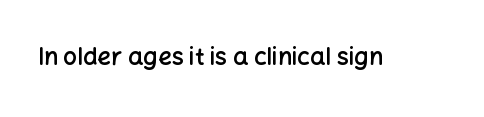
Q: Is the text bold? A: Semi-bold.
Q: Is the text italic (slanted)? A: No, it is upright.
Q: Is the text underlined? A: No.
Q: Is the spacing between letters normal or unusually wide? A: Normal.
